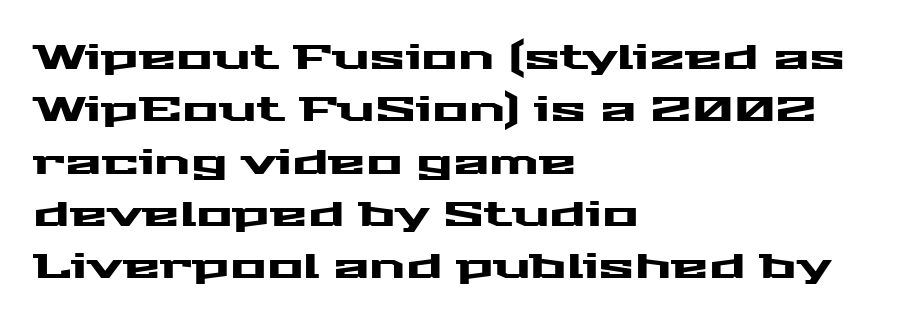
The image shows 34 px wide sans-serif type, upright; set left-aligned, normal line spacing (1.54x), normal letter spacing, not underlined; medium stroke contrast and a medium x-height.
